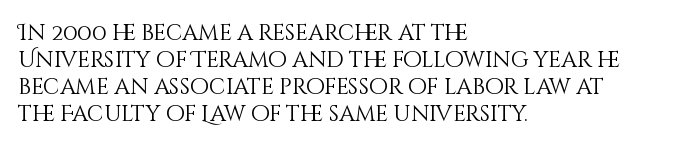
The image shows 22 px text type, upright; set left-aligned, line spacing 1.22x, normal letter spacing, not underlined.
